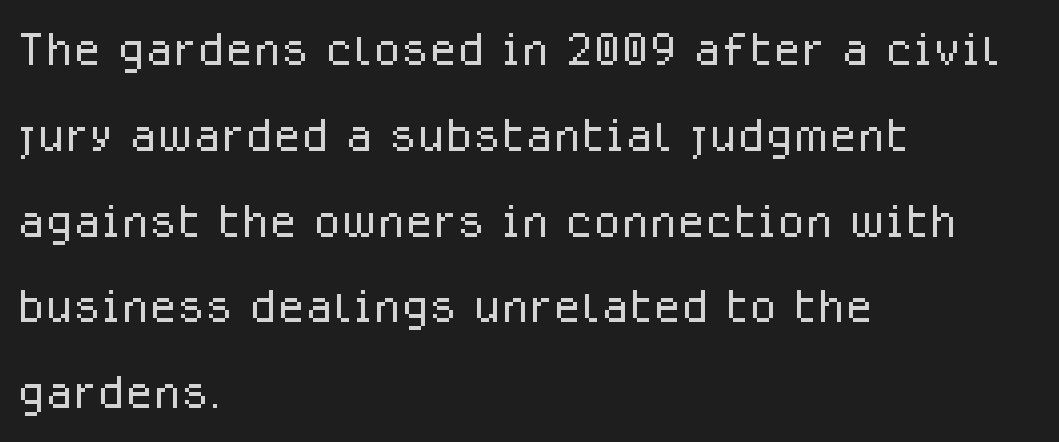
{"serif": "no", "italic": "no", "bold": "no", "weight": "light", "width": "normal", "stroke_contrast": "low", "x_height": "medium", "monospaced": "no", "underline": "no", "align": "left", "line_spacing": "normal", "line_spacing_ratio": 1.34, "letter_spacing": "normal", "letter_spacing_em": 0.0, "glyph_px": 64}
